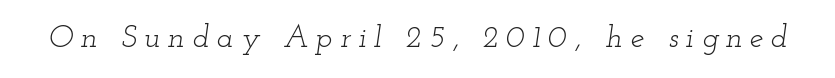
Q: Is the text bold? A: No.
Q: Is the text italic (slanted)? A: Yes, it leans right by about 12 degrees.
Q: Is the typeface a serif or a sans-serif typeface? A: Serif.
Q: Is the text underlined? A: No.
Q: Is the spacing between letters normal or unusually wide? A: Unusually wide.
Q: Width (condensed, normal, or wide)? A: Wide.
Q: Stroke contrast? A: Low.
Q: x-height? A: Small.
Q: Monospaced? A: No.
